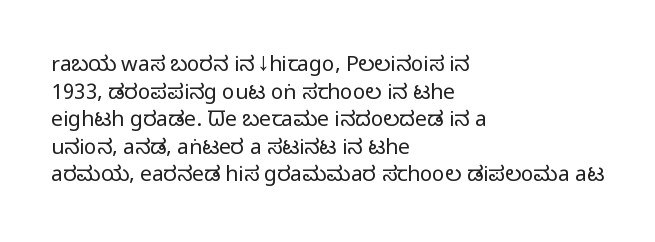
Teacher's note: observe the even left margin — that is flush-left alignment. The line texture is even and compact thanks to regular tracking. The lettering stays uniformly vertical, giving the passage a roman look. The baseline area is clear.
